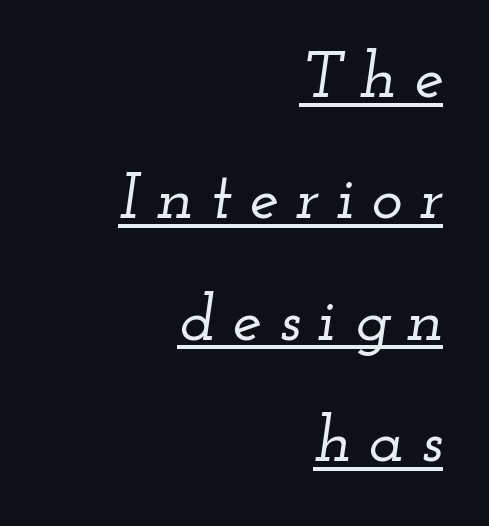
{"serif": "yes", "italic": "yes", "lean": "right", "slant_degrees": 12, "width": "wide", "stroke_contrast": "low", "x_height": "small", "monospaced": "no", "underline": "yes", "align": "right", "line_spacing_ratio": 1.84, "letter_spacing": "wide", "letter_spacing_em": 0.26, "glyph_px": 66}
